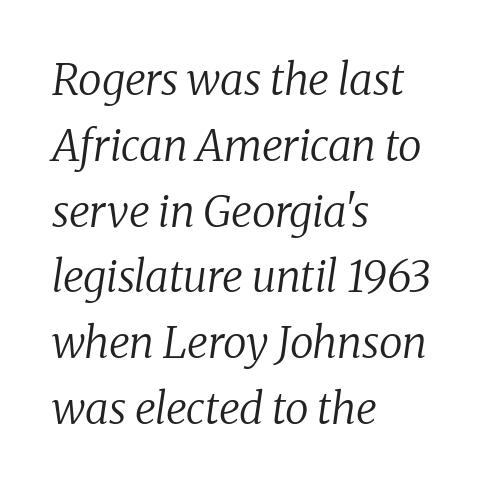
Characters follow at the spacing the type designer built in. The space beneath each line is pristine and unruled. Where is the straight margin? On the left. Line spacing here is normal.
